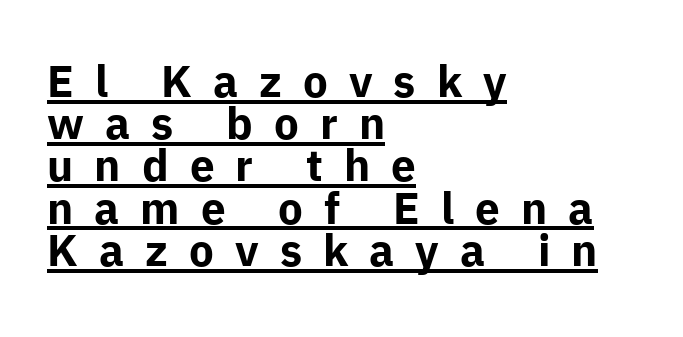
The font is running at its bold setting. Note the varied advance widths — an 'i' is clearly narrower than an 'm'. Tracking value appears strongly positive — letters spread wide. The lettering stays uniformly vertical, giving the passage a roman look. The characters display no serif detailing; their extremities are plain.
